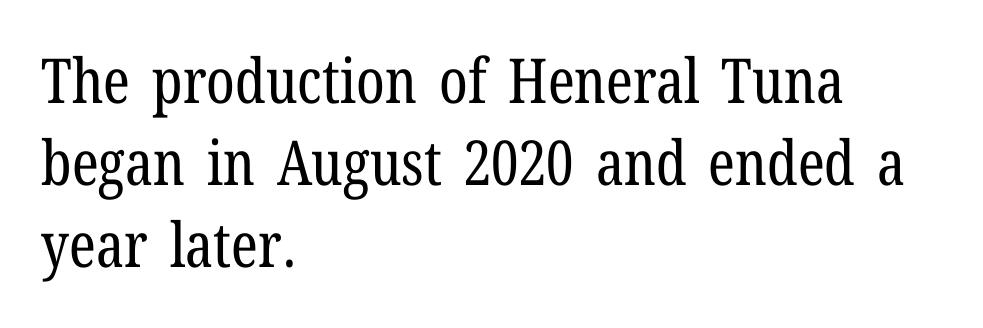
Q: Is the text bold? A: No.
Q: Is the text italic (slanted)? A: No, it is upright.
Q: Is the typeface a serif or a sans-serif typeface? A: Serif.
Q: Is the text underlined? A: No.
Q: How is the paragraph aligned? A: Left-aligned.
Q: Is the spacing between letters normal or unusually wide? A: Normal.
Q: Is the spacing between lines tight, normal or loose? A: Normal.
Q: Width (condensed, normal, or wide)? A: Condensed.
Q: Stroke contrast? A: Low.
Q: x-height? A: Medium.
Q: Monospaced? A: No.
